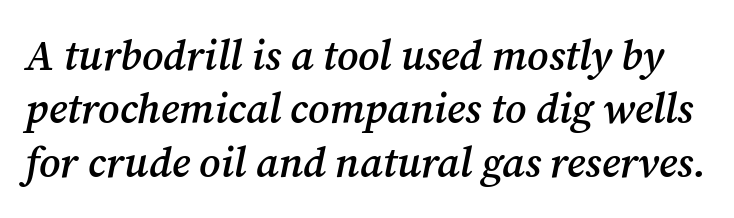
The image shows 42 px semibold serif type, italic (leaning right); set normal line spacing (1.27x), normal letter spacing, not underlined; medium stroke contrast and a medium x-height.
